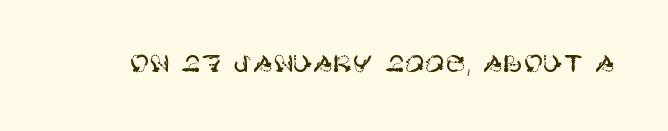
Observe the ordinary spacing: letters are neighbours, not strangers. Underline: absent. Rendered with straight, roman letterforms.
